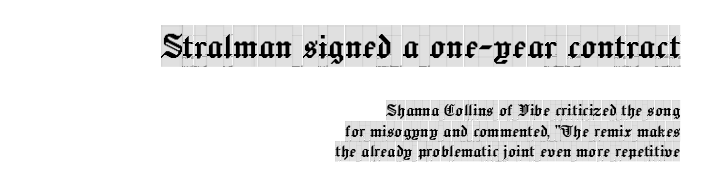
Q: Is the text italic (slanted)? A: No, it is upright.
Q: Is the typeface a serif or a sans-serif typeface? A: Serif.
Q: Is the text underlined? A: No.
Q: How is the paragraph aligned? A: Right-aligned.
Q: Is the spacing between letters normal or unusually wide? A: Normal.
Q: Is the spacing between lines tight, normal or loose? A: Tight.
Q: Which block of text is set in a larger size, the first (top) or the second (bottom)? A: The first (top) one.
Q: Width (condensed, normal, or wide)? A: Condensed.
Q: x-height? A: Large.
Q: Monospaced? A: No.
